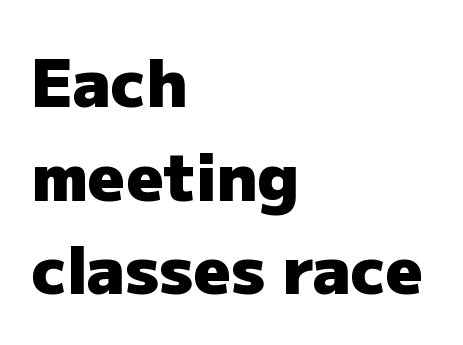
{"serif": "no", "italic": "no", "bold": "yes", "weight": "heavy", "width": "normal", "stroke_contrast": "low", "x_height": "medium", "monospaced": "no", "underline": "no", "align": "left", "line_spacing": "normal", "line_spacing_ratio": 1.44, "letter_spacing": "normal", "letter_spacing_em": 0.0, "glyph_px": 65}
